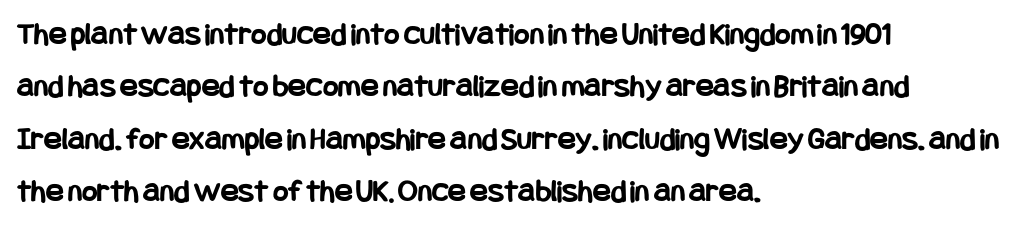
{"serif": "no", "italic": "no", "bold": "yes", "weight": "bold", "width": "condensed", "stroke_contrast": "low", "x_height": "large", "underline": "no", "align": "left", "line_spacing": "normal", "line_spacing_ratio": 1.59, "letter_spacing": "normal", "letter_spacing_em": 0.0, "glyph_px": 33}
